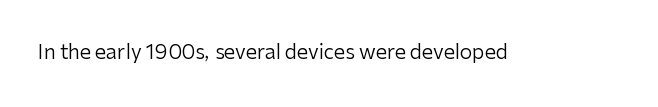
Posture: upright roman. Short note: letters normally spaced. The weight would be labelled regular, book, light, or lighter still. Lines of text with bare space underneath.
